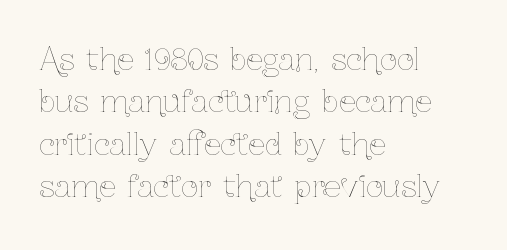
Do the characters align in a grid? No, the font is proportional. Anything drawn beneath the words? Only blank space. This is not heavy type; no bold has been used. Here the glyphs are tracked normally, forming tight word shapes. Line beginnings align vertically; line endings do not. Vertical spacing — default.
